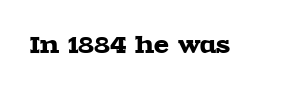
Q: Is the text italic (slanted)? A: No, it is upright.
Q: Is the text underlined? A: No.
Q: Is the spacing between letters normal or unusually wide? A: Normal.
